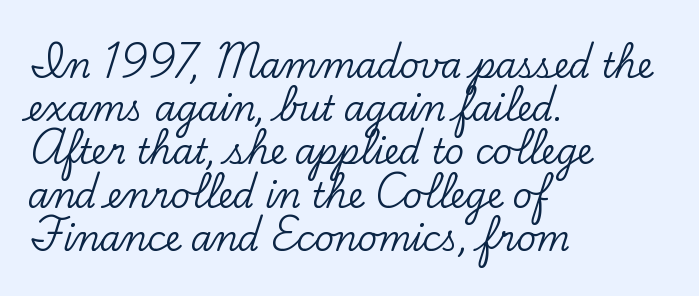
{"serif": "yes", "width": "normal", "stroke_contrast": "low", "x_height": "small", "monospaced": "no", "underline": "no", "align": "left", "line_spacing": "normal", "line_spacing_ratio": 1.27, "letter_spacing": "normal", "letter_spacing_em": 0.0, "glyph_px": 34}
